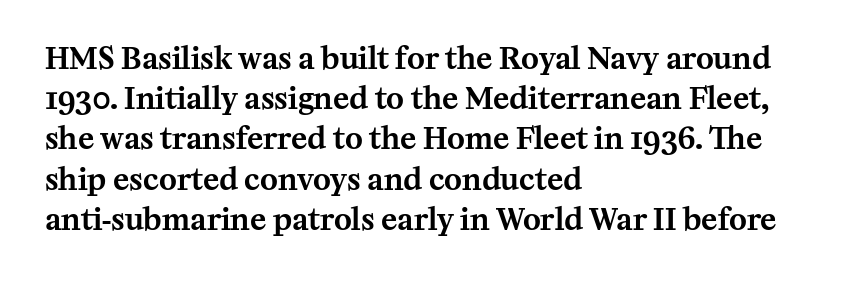
Q: Is the text italic (slanted)? A: No, it is upright.
Q: Is the typeface a serif or a sans-serif typeface? A: Serif.
Q: Is the text underlined? A: No.
Q: How is the paragraph aligned? A: Left-aligned.
Q: Is the spacing between letters normal or unusually wide? A: Normal.
Q: Is the spacing between lines tight, normal or loose? A: Normal.
Q: Width (condensed, normal, or wide)? A: Normal.
Q: Stroke contrast? A: Medium.
Q: x-height? A: Medium.
Q: Monospaced? A: No.
